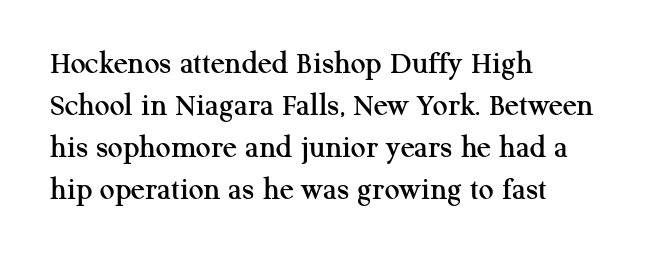
The image shows 33 px serif type, upright; set left-aligned, normal line spacing (1.27x), normal letter spacing, not underlined; medium stroke contrast and a medium x-height.
